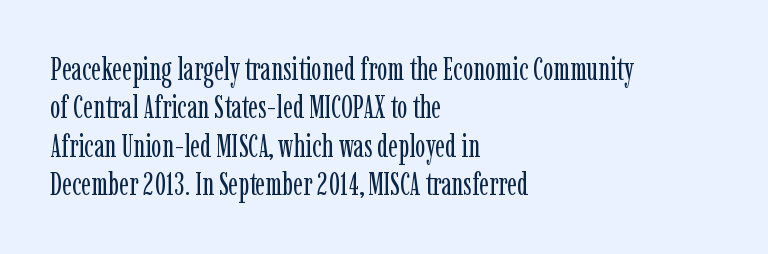
The image shows 31 px regular-weight, condensed serif type, upright; set left-aligned, line spacing 1.24x, normal letter spacing, not underlined; low stroke contrast and a medium x-height.
